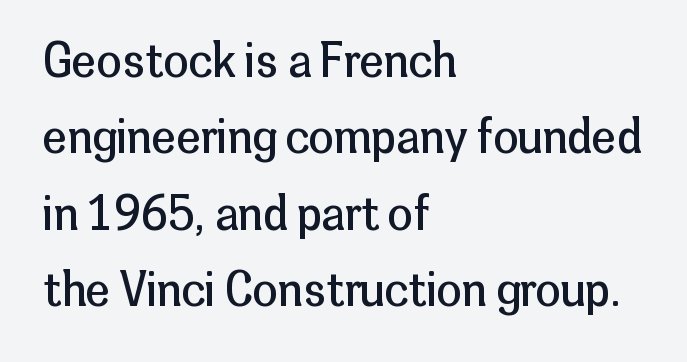
The image shows 45 px regular-weight sans-serif type, upright; set left-aligned, normal line spacing (1.7x), normal letter spacing, not underlined; low stroke contrast and a medium x-height.
